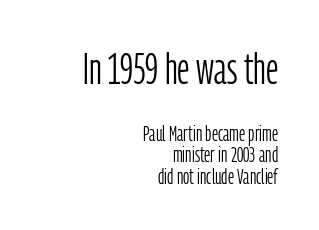
Q: Is the text bold? A: No.
Q: Is the text italic (slanted)? A: No, it is upright.
Q: Is the typeface a serif or a sans-serif typeface? A: Sans-serif.
Q: Is the text underlined? A: No.
Q: How is the paragraph aligned? A: Right-aligned.
Q: Is the spacing between letters normal or unusually wide? A: Normal.
Q: Is the spacing between lines tight, normal or loose? A: Tight.
Q: Which block of text is set in a larger size, the first (top) or the second (bottom)? A: The first (top) one.
Q: Width (condensed, normal, or wide)? A: Condensed.
Q: Stroke contrast? A: Low.
Q: x-height? A: Medium.
Q: Monospaced? A: No.
